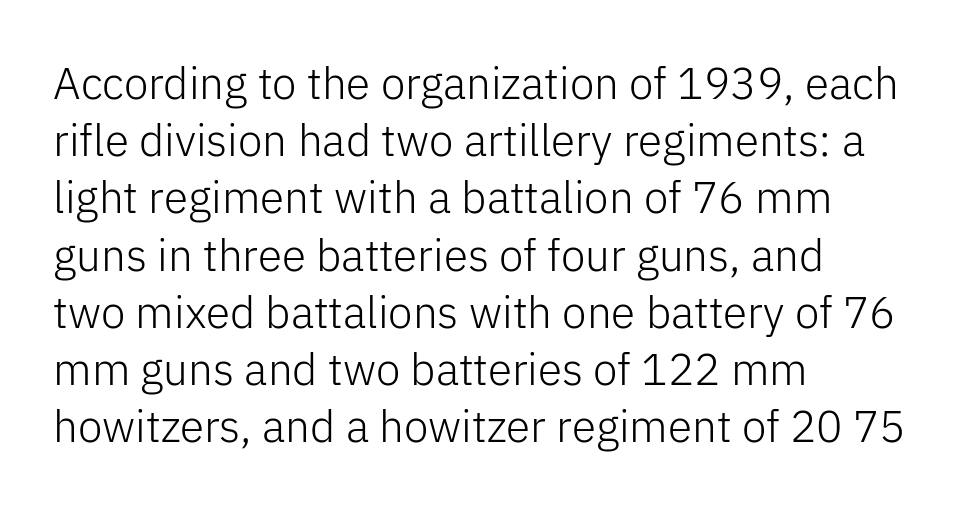
Heaviness? Minimal to ordinary, like unemphasized prose. The letters stand upright; this is a roman face. Line spacing here is normal. There is no visible air inserted between adjacent glyphs. Visually the block forms a straight wall on the left and a jagged coastline on the right. Varying glyph widths throughout — classic text-font behaviour.
